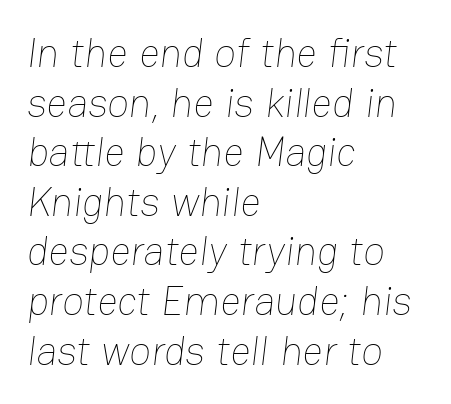
The image shows 40 px thin type; set left-aligned, line spacing 1.24x, normal letter spacing, not underlined; low stroke contrast and a medium x-height.
